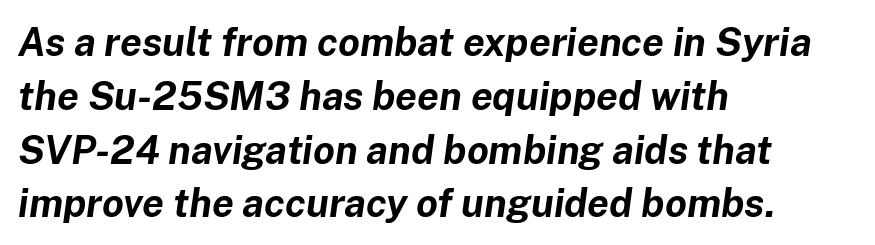
Q: Is the text bold? A: Yes.
Q: Is the text italic (slanted)? A: Yes, it leans right by about 8 degrees.
Q: Is the text underlined? A: No.
Q: How is the paragraph aligned? A: Left-aligned.
Q: Is the spacing between letters normal or unusually wide? A: Normal.
Q: Is the spacing between lines tight, normal or loose? A: Normal.
Q: Width (condensed, normal, or wide)? A: Normal.
Q: Stroke contrast? A: Low.
Q: x-height? A: Medium.
Q: Monospaced? A: No.
